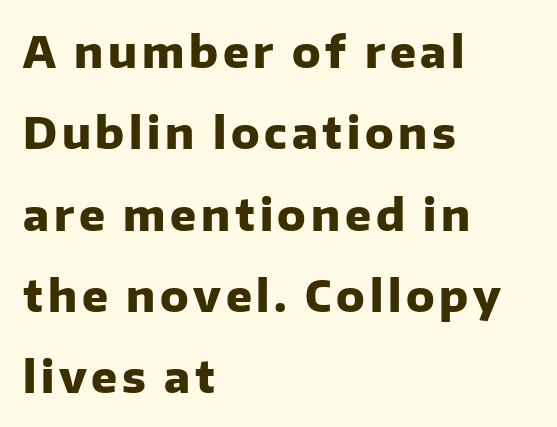
{"serif": "no", "italic": "no", "bold": "yes", "weight": "heavy", "width": "normal", "stroke_contrast": "low", "x_height": "medium", "monospaced": "no", "underline": "no", "align": "left", "line_spacing_ratio": 1.89, "glyph_px": 43}
